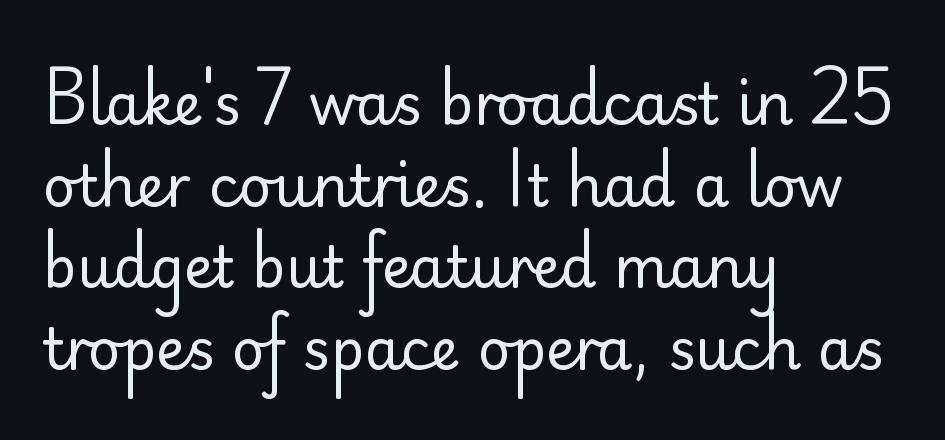
Q: Is the text bold? A: No.
Q: Is the text italic (slanted)? A: No, it is upright.
Q: Is the typeface a serif or a sans-serif typeface? A: Sans-serif.
Q: Is the text underlined? A: No.
Q: How is the paragraph aligned? A: Left-aligned.
Q: Is the spacing between letters normal or unusually wide? A: Normal.
Q: Is the spacing between lines tight, normal or loose? A: Normal.
Q: Width (condensed, normal, or wide)? A: Normal.
Q: Stroke contrast? A: Low.
Q: x-height? A: Small.
Q: Monospaced? A: No.
